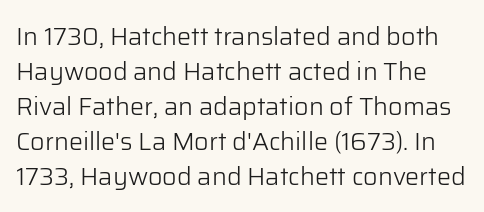
{"italic": "no", "bold": "no", "underline": "no", "line_spacing": "normal", "line_spacing_ratio": 1.4, "letter_spacing": "normal", "letter_spacing_em": 0.0, "glyph_px": 25}
